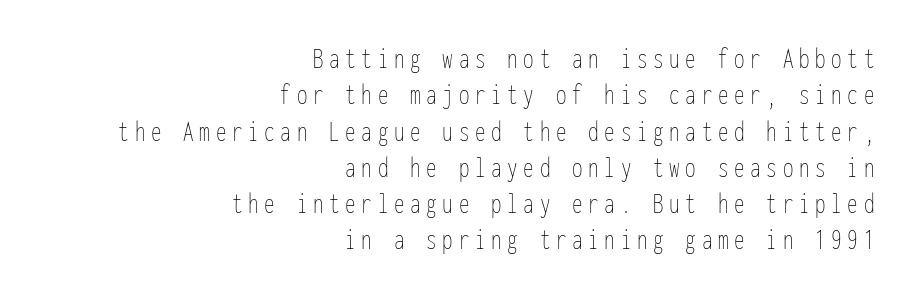
{"italic": "no", "bold": "no", "weight": "thin", "width": "condensed", "stroke_contrast": "low", "x_height": "medium", "monospaced": "yes", "underline": "no", "align": "right", "line_spacing_ratio": 1.21, "glyph_px": 30}
